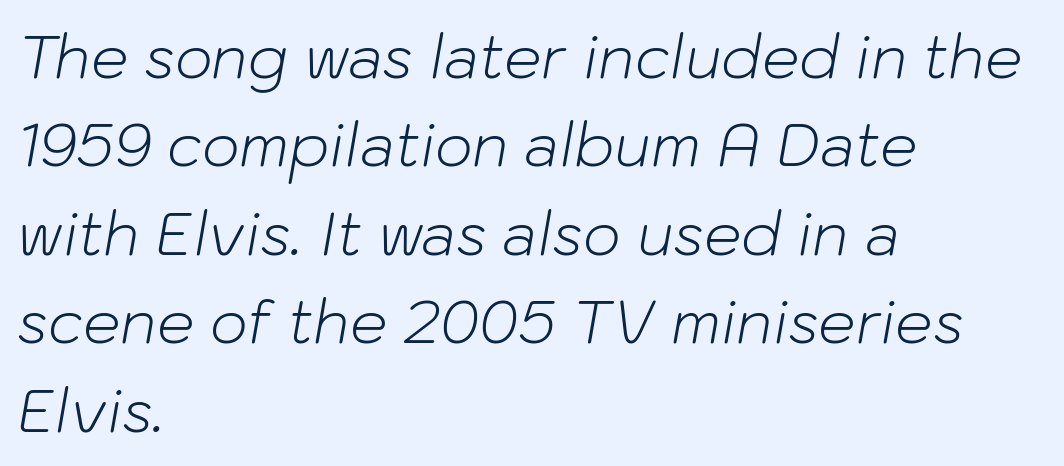
The image shows 59 px light type, italic (leaning right); set left-aligned, normal line spacing (1.5x), normal letter spacing, not underlined; low stroke contrast and a medium x-height.
